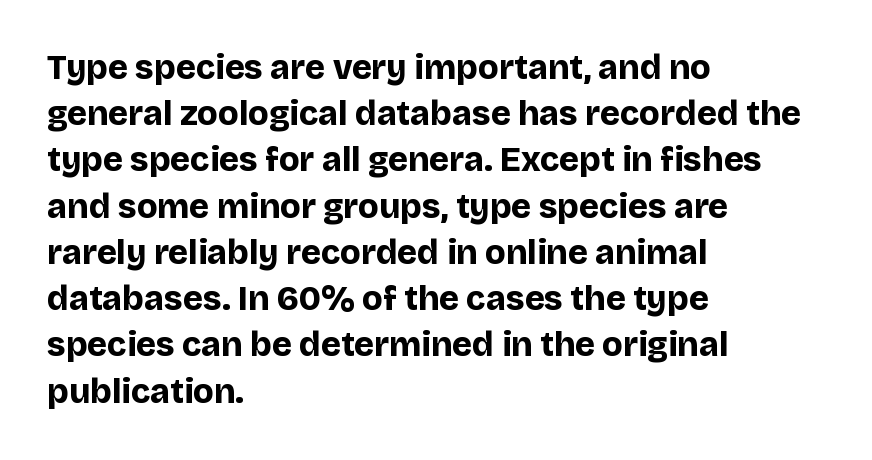
The image shows 34 px bold sans-serif type, upright; set left-aligned, normal line spacing (1.36x), normal letter spacing, not underlined; low stroke contrast and a large x-height.
